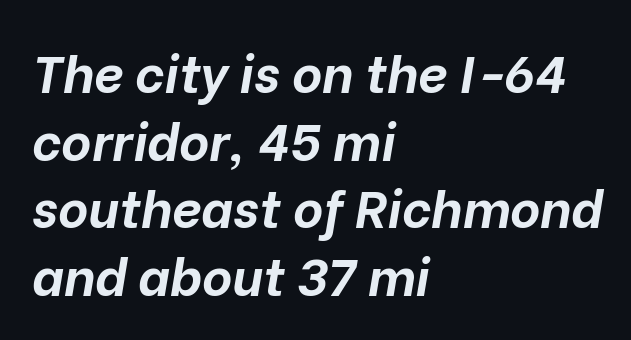
Q: Is the text bold? A: Yes.
Q: Is the text italic (slanted)? A: Yes, it leans right by about 10 degrees.
Q: Is the text underlined? A: No.
Q: How is the paragraph aligned? A: Left-aligned.
Q: Is the spacing between letters normal or unusually wide? A: Normal.
Q: Is the spacing between lines tight, normal or loose? A: Normal.
Q: Width (condensed, normal, or wide)? A: Normal.
Q: Stroke contrast? A: Low.
Q: x-height? A: Medium.
Q: Monospaced? A: No.
